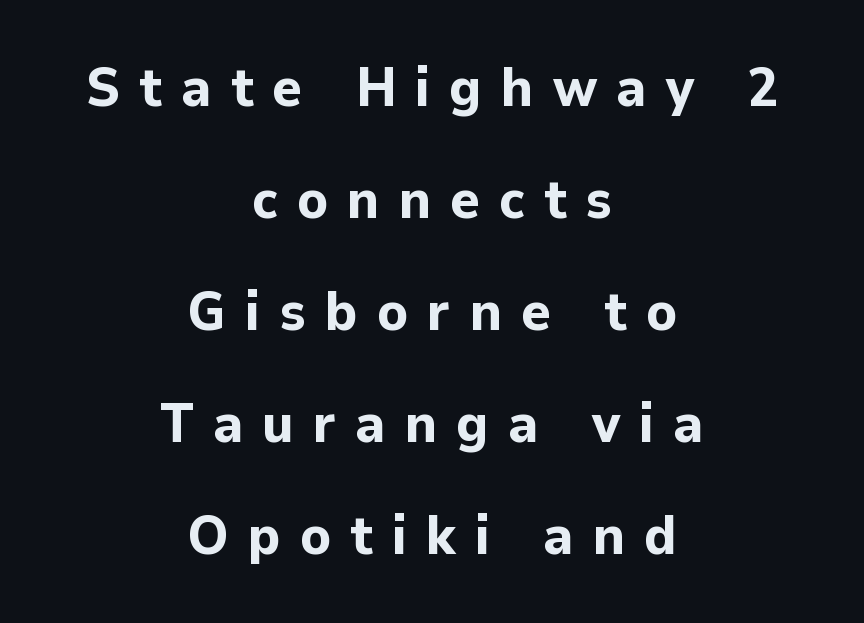
Q: Is the text bold? A: Yes.
Q: Is the text italic (slanted)? A: No, it is upright.
Q: Is the typeface a serif or a sans-serif typeface? A: Sans-serif.
Q: Is the text underlined? A: No.
Q: How is the paragraph aligned? A: Centered.
Q: Is the spacing between letters normal or unusually wide? A: Unusually wide.
Q: Is the spacing between lines tight, normal or loose? A: Loose.
Q: Width (condensed, normal, or wide)? A: Normal.
Q: Stroke contrast? A: Low.
Q: x-height? A: Medium.
Q: Monospaced? A: No.
